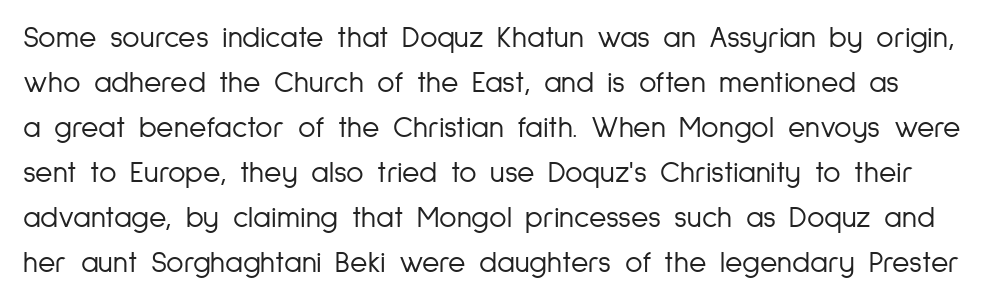
{"serif": "no", "italic": "no", "bold": "no", "weight": "light", "width": "condensed", "stroke_contrast": "low", "x_height": "medium", "monospaced": "no", "underline": "no", "line_spacing": "normal", "line_spacing_ratio": 1.5, "letter_spacing": "normal", "letter_spacing_em": 0.0, "glyph_px": 30}
